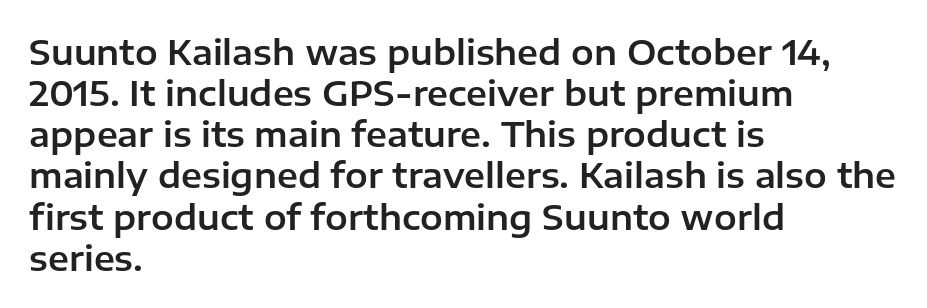
{"serif": "no", "italic": "no", "width": "normal", "stroke_contrast": "low", "x_height": "medium", "monospaced": "no", "underline": "no", "align": "left", "line_spacing_ratio": 1.21, "letter_spacing": "normal", "letter_spacing_em": 0.0, "glyph_px": 34}
